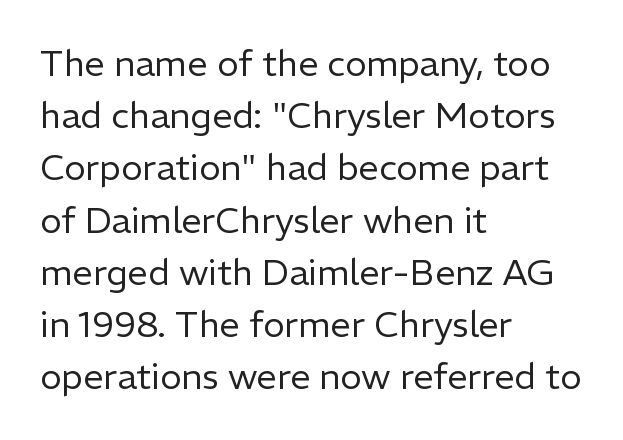
Q: Is the text bold? A: No.
Q: Is the text italic (slanted)? A: No, it is upright.
Q: Is the typeface a serif or a sans-serif typeface? A: Sans-serif.
Q: Is the text underlined? A: No.
Q: How is the paragraph aligned? A: Left-aligned.
Q: Is the spacing between letters normal or unusually wide? A: Normal.
Q: Is the spacing between lines tight, normal or loose? A: Normal.
Q: Width (condensed, normal, or wide)? A: Normal.
Q: Stroke contrast? A: Low.
Q: x-height? A: Medium.
Q: Monospaced? A: No.
